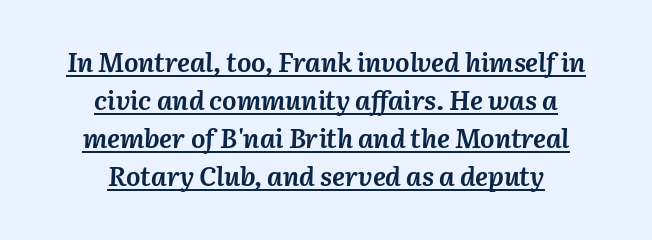
The letters are slanted; this is an italic face. Standard letterfit; no display-style spreading of the glyphs. Layout note: lines centered. The characters look thick and weighty, a clear bold. Underline: present. This sample keeps an unexceptional amount of space between lines.
